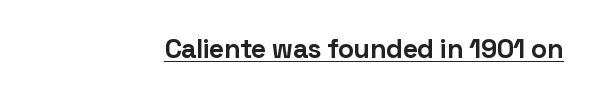
{"italic": "no", "bold": "yes", "underline": "yes", "align": "right", "letter_spacing": "normal", "letter_spacing_em": 0.0, "glyph_px": 27}
